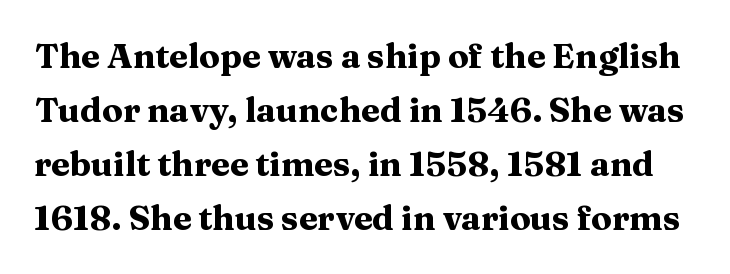
{"serif": "yes", "italic": "no", "bold": "yes", "weight": "heavy", "width": "wide", "stroke_contrast": "medium", "x_height": "medium", "monospaced": "no", "underline": "no", "line_spacing": "normal", "line_spacing_ratio": 1.59, "letter_spacing": "normal", "letter_spacing_em": 0.0, "glyph_px": 34}
